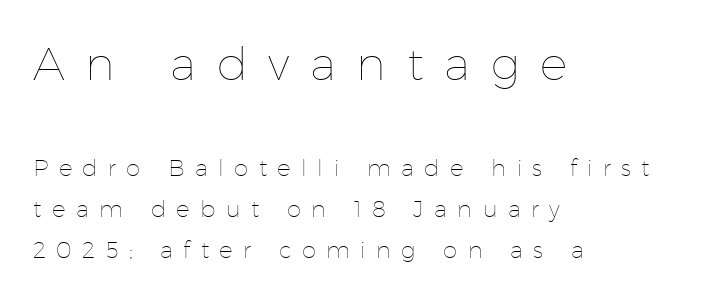
Q: Is the text bold? A: No.
Q: Is the text italic (slanted)? A: No, it is upright.
Q: Is the text underlined? A: No.
Q: How is the paragraph aligned? A: Left-aligned.
Q: Is the spacing between letters normal or unusually wide? A: Unusually wide.
Q: Which block of text is set in a larger size, the first (top) or the second (bottom)? A: The first (top) one.
Q: Width (condensed, normal, or wide)? A: Normal.
Q: Stroke contrast? A: Low.
Q: x-height? A: Medium.
Q: Monospaced? A: No.
